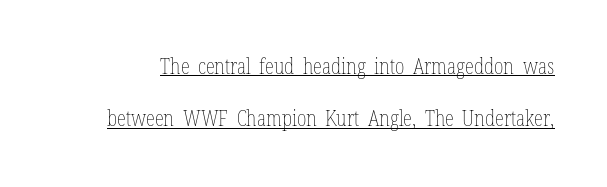
Q: Is the text bold? A: No.
Q: Is the text italic (slanted)? A: No, it is upright.
Q: Is the text underlined? A: Yes.
Q: Is the spacing between letters normal or unusually wide? A: Normal.
Q: Is the spacing between lines tight, normal or loose? A: Loose.
